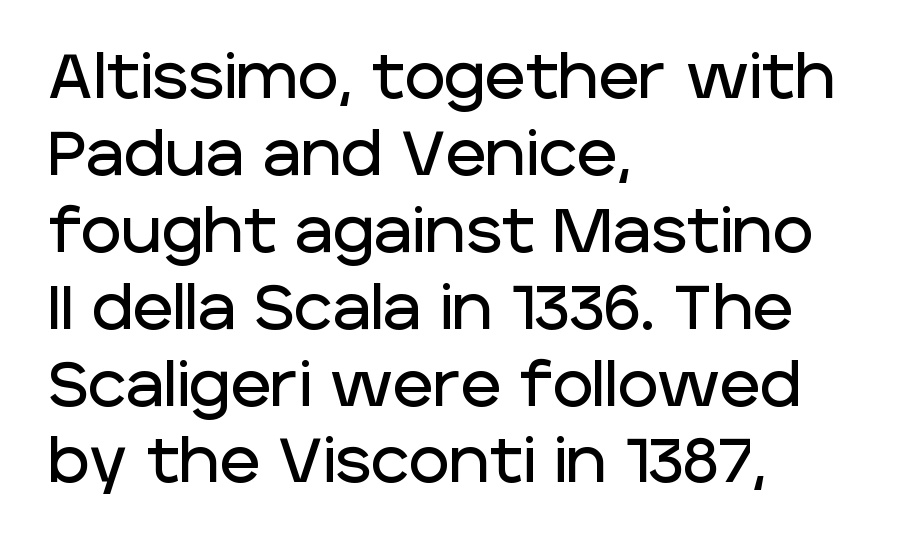
{"serif": "no", "italic": "no", "width": "normal", "stroke_contrast": "low", "x_height": "large", "monospaced": "no", "underline": "no", "align": "left", "line_spacing_ratio": 1.24, "letter_spacing": "normal", "letter_spacing_em": 0.0, "glyph_px": 62}
